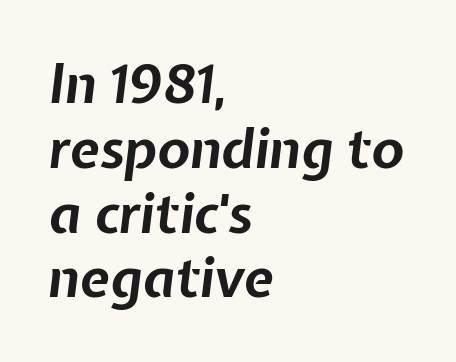
No extra tracking has been applied to these lines. This rendering features lettering with no underline. Does the weight exceed regular? Yes, all the way to bold. A typesetter would call this proportional, since set widths differ per character. Every character sits at an angle, as italics do.
